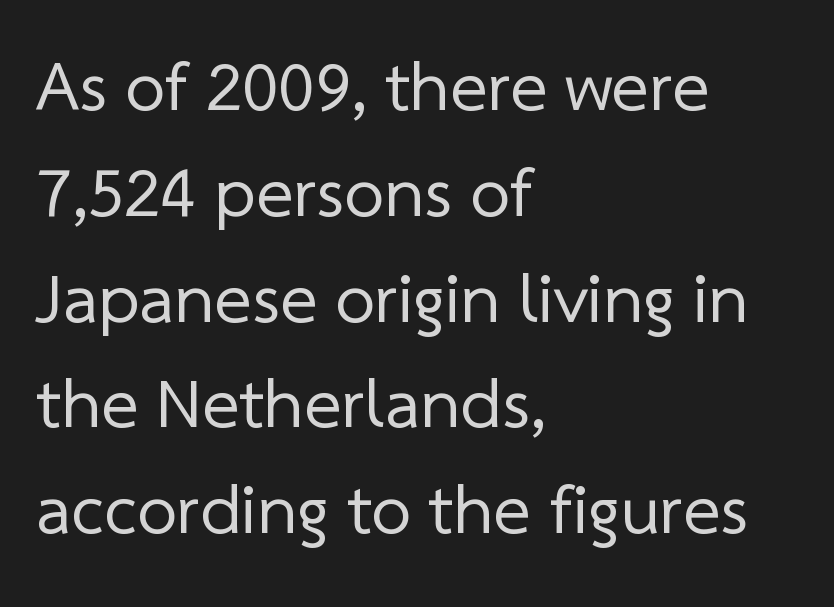
Q: Is the text bold? A: No.
Q: Is the typeface a serif or a sans-serif typeface? A: Sans-serif.
Q: Is the text underlined? A: No.
Q: How is the paragraph aligned? A: Left-aligned.
Q: Is the spacing between letters normal or unusually wide? A: Normal.
Q: Is the spacing between lines tight, normal or loose? A: Normal.
Q: Width (condensed, normal, or wide)? A: Normal.
Q: Stroke contrast? A: Low.
Q: x-height? A: Medium.
Q: Monospaced? A: No.
